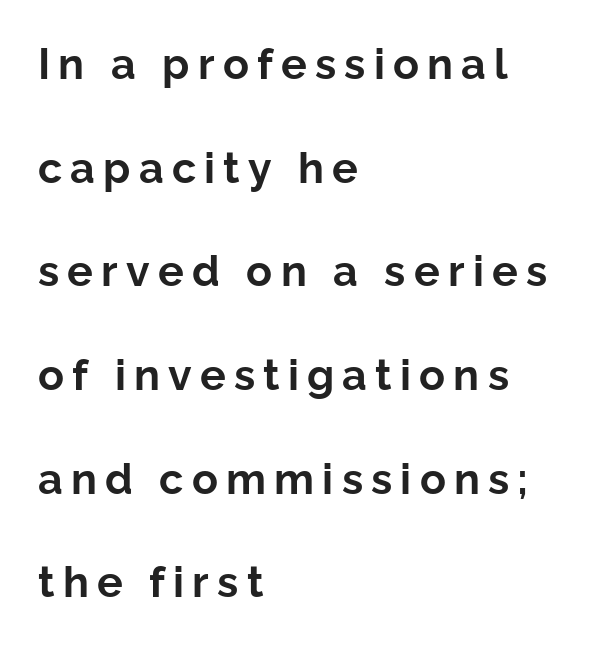
{"serif": "no", "italic": "no", "bold": "yes", "weight": "bold", "width": "normal", "stroke_contrast": "low", "x_height": "medium", "monospaced": "no", "underline": "no", "align": "left", "line_spacing": "loose", "line_spacing_ratio": 2.41, "glyph_px": 43}
